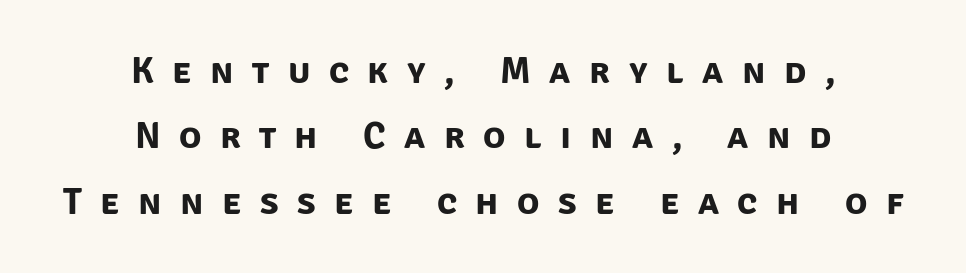
{"serif": "no", "bold": "yes", "weight": "bold", "width": "normal", "stroke_contrast": "low", "x_height": "large", "monospaced": "no", "underline": "no", "align": "center", "line_spacing_ratio": 1.77, "letter_spacing": "wide", "letter_spacing_em": 0.5, "glyph_px": 37}
